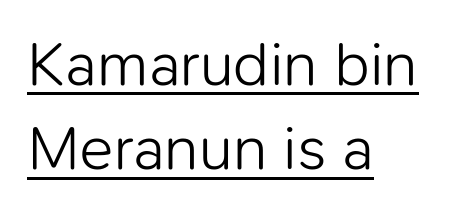
Q: Is the text bold? A: No.
Q: Is the text italic (slanted)? A: No, it is upright.
Q: Is the typeface a serif or a sans-serif typeface? A: Sans-serif.
Q: Is the text underlined? A: Yes.
Q: How is the paragraph aligned? A: Left-aligned.
Q: Is the spacing between letters normal or unusually wide? A: Normal.
Q: Is the spacing between lines tight, normal or loose? A: Normal.
Q: Width (condensed, normal, or wide)? A: Normal.
Q: Stroke contrast? A: Low.
Q: x-height? A: Medium.
Q: Monospaced? A: No.
